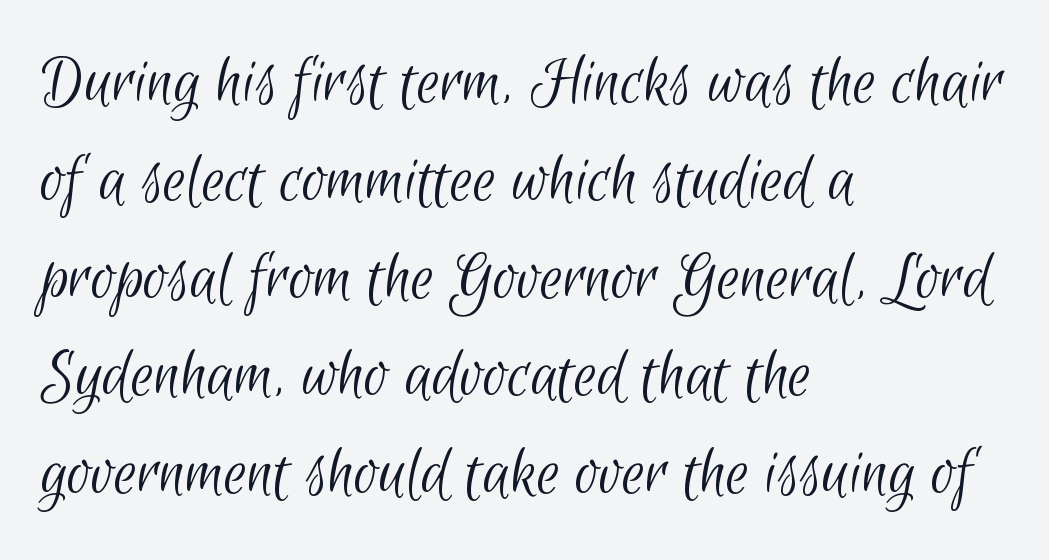
The image shows 73 px light, condensed sans-serif type; set left-aligned, normal line spacing (1.34x), normal letter spacing, not underlined; low stroke contrast and a small x-height.
